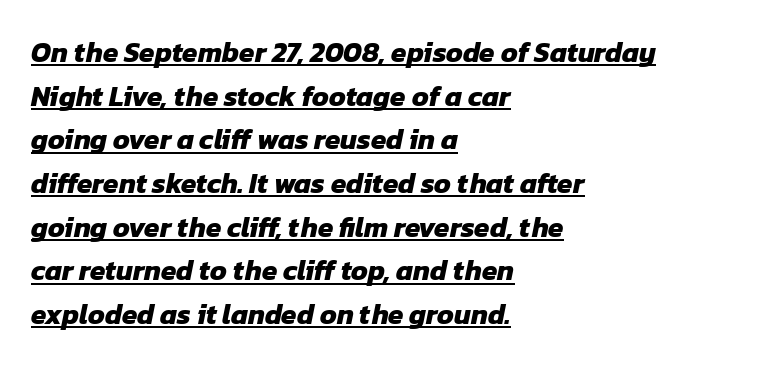
The lines are quadded left. Line spacing here is normal. The rendering shows plain stroke endings on the letterforms — a sans-serif design. A typesetter would call this zero additional tracking. Here the designer chose a conventional face with non-uniform glyph widths. A continuous stroke trails under the words, as in a hyperlink.
